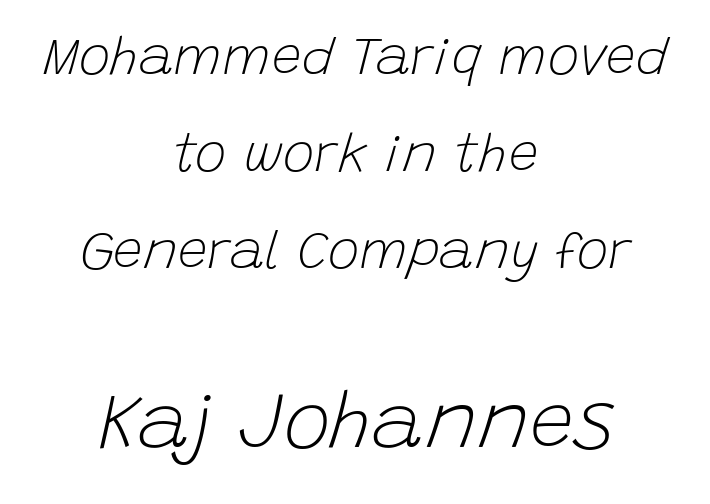
Q: Is the text bold? A: No.
Q: Is the text italic (slanted)? A: Yes, it leans right by about 15 degrees.
Q: Is the text underlined? A: No.
Q: How is the paragraph aligned? A: Centered.
Q: Is the spacing between letters normal or unusually wide? A: Normal.
Q: Which block of text is set in a larger size, the first (top) or the second (bottom)? A: The second (bottom) one.
Q: Width (condensed, normal, or wide)? A: Normal.
Q: Stroke contrast? A: Low.
Q: x-height? A: Large.
Q: Monospaced? A: No.
